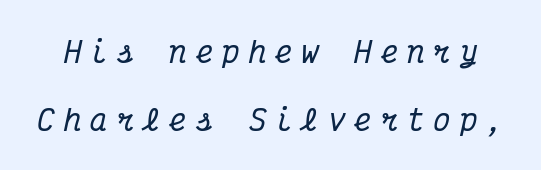
The image shows 29 px condensed serif type, italic (leaning right), monospaced; set loose line spacing (2.34x), unusually wide letter spacing (+0.31 em), not underlined; medium stroke contrast and a medium x-height.
